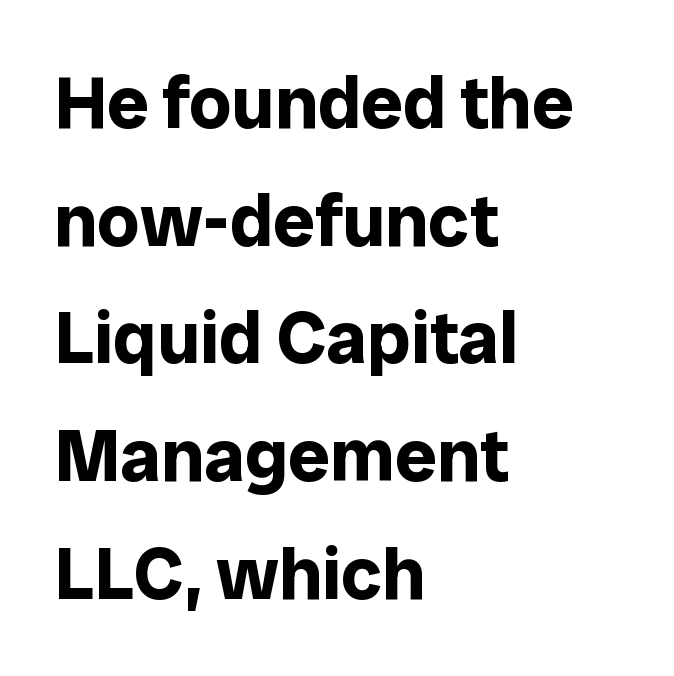
The image shows 74 px bold sans-serif type, upright; set left-aligned, normal line spacing (1.59x), normal letter spacing, not underlined; low stroke contrast and a medium x-height.
